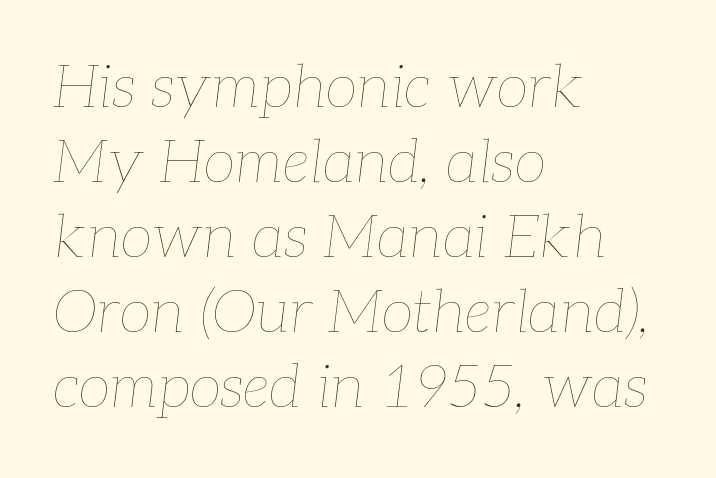
These lines are rendered in a variable-pitch font. Only glyphs here, with clear space below each row. Stems and bowls with no extra thickness — not bold. The line texture is even and compact thanks to regular tracking.
